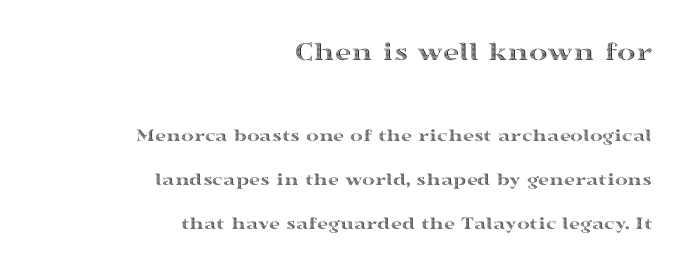
Honestly, there is no underline to notice here at all. The rendering uses natural spacing where letterforms have individual widths. The typography opts for an upright posture over an oblique one. The emphasis by scale lands on block number one, above. The ragged edge is on the left, which tells us the setting is flush right.
